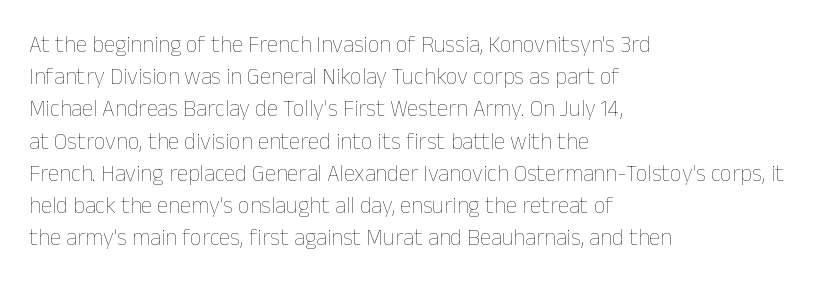
{"italic": "no", "bold": "no", "underline": "no", "align": "left", "line_spacing": "normal", "line_spacing_ratio": 1.4, "letter_spacing": "normal", "letter_spacing_em": 0.0, "glyph_px": 23}
